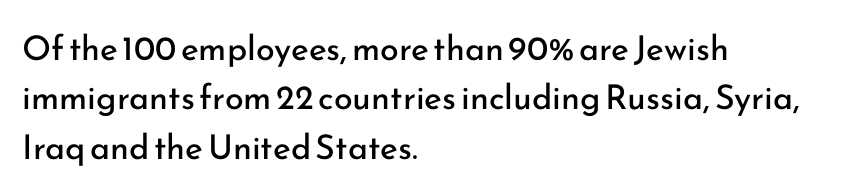
Q: Is the text bold? A: No.
Q: Is the text italic (slanted)? A: No, it is upright.
Q: Is the typeface a serif or a sans-serif typeface? A: Sans-serif.
Q: Is the text underlined? A: No.
Q: How is the paragraph aligned? A: Left-aligned.
Q: Is the spacing between letters normal or unusually wide? A: Normal.
Q: Is the spacing between lines tight, normal or loose? A: Normal.
Q: Width (condensed, normal, or wide)? A: Normal.
Q: Stroke contrast? A: Low.
Q: x-height? A: Small.
Q: Monospaced? A: No.
